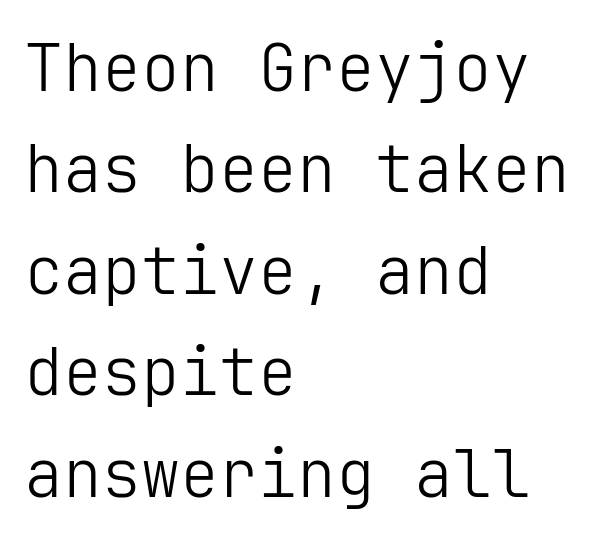
The image shows 65 px light sans-serif type, upright; set left-aligned, normal line spacing (1.56x), normal letter spacing, not underlined; low stroke contrast and a medium x-height.
